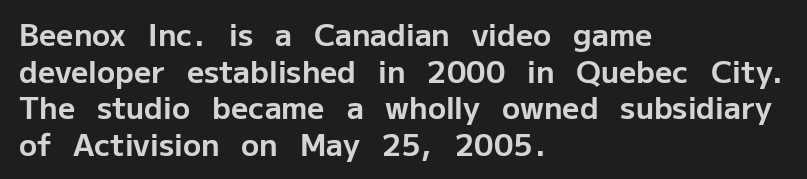
Q: Is the text bold? A: Yes.
Q: Is the text italic (slanted)? A: No, it is upright.
Q: Is the typeface a serif or a sans-serif typeface? A: Sans-serif.
Q: Is the text underlined? A: No.
Q: How is the paragraph aligned? A: Left-aligned.
Q: Is the spacing between letters normal or unusually wide? A: Normal.
Q: Width (condensed, normal, or wide)? A: Normal.
Q: Stroke contrast? A: Low.
Q: x-height? A: Medium.
Q: Monospaced? A: No.
